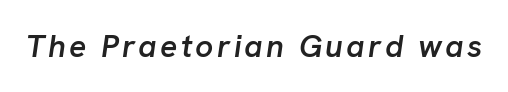
{"italic": "yes", "lean": "right", "slant_degrees": 8, "bold": "semi", "weight": "semibold", "width": "normal", "stroke_contrast": "low", "x_height": "medium", "monospaced": "no", "underline": "no", "glyph_px": 32}
